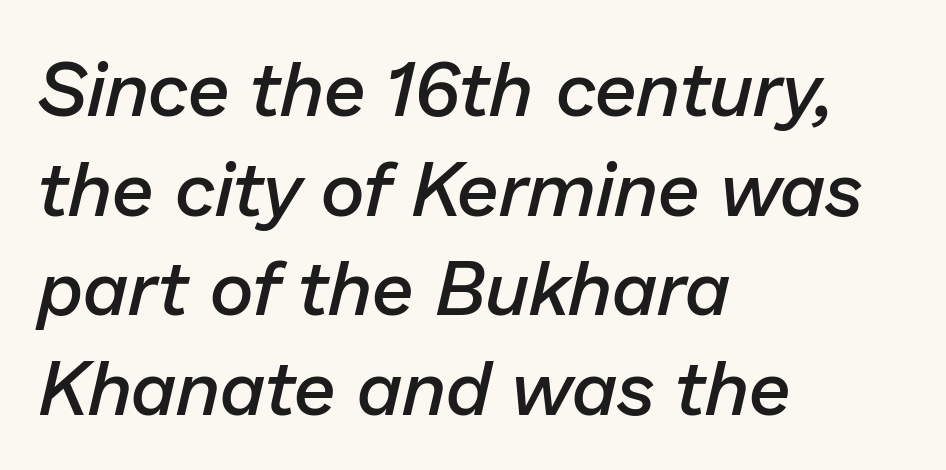
Q: Is the text bold? A: Semi-bold.
Q: Is the text italic (slanted)? A: Yes, it leans right by about 13 degrees.
Q: Is the text underlined? A: No.
Q: How is the paragraph aligned? A: Left-aligned.
Q: Is the spacing between letters normal or unusually wide? A: Normal.
Q: Is the spacing between lines tight, normal or loose? A: Normal.
Q: Width (condensed, normal, or wide)? A: Normal.
Q: Stroke contrast? A: Low.
Q: x-height? A: Medium.
Q: Monospaced? A: No.
